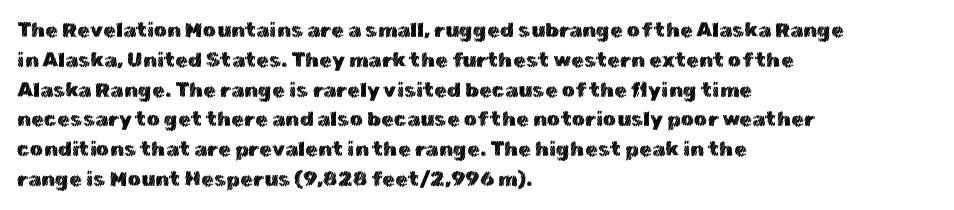
Which margin do the lines hug? The left one — the right edge is uneven. The letters stand upright; this is a roman face. Any mark beneath the type? The region is blank. The space between consecutive lines is moderate. No extra tracking has been applied to these lines.
